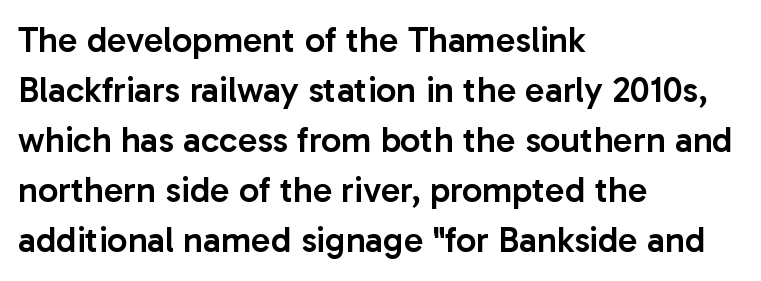
The image shows 36 px semibold sans-serif type, upright; set left-aligned, normal line spacing (1.39x), normal letter spacing, not underlined; low stroke contrast and a medium x-height.
